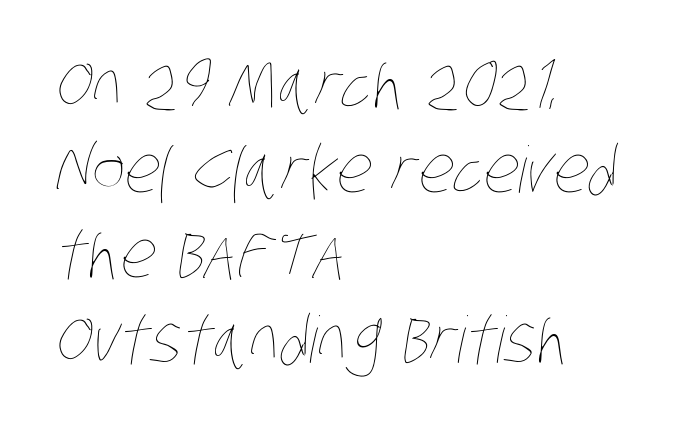
These lines sit exactly where default settings would place them. The weight tops out at a normal text grade. Just letters on the line, the space beneath them empty. Students, note that the glyphs here touch the page at normal intervals. Horizontal alignment here is leftward, the default for most running prose. These lines are rendered in a variable-pitch font.
